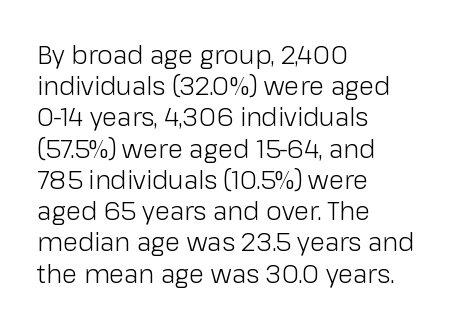
{"italic": "no", "bold": "no", "underline": "no", "align": "left", "line_spacing": "normal", "line_spacing_ratio": 1.25, "letter_spacing": "normal", "letter_spacing_em": 0.0, "glyph_px": 25}
